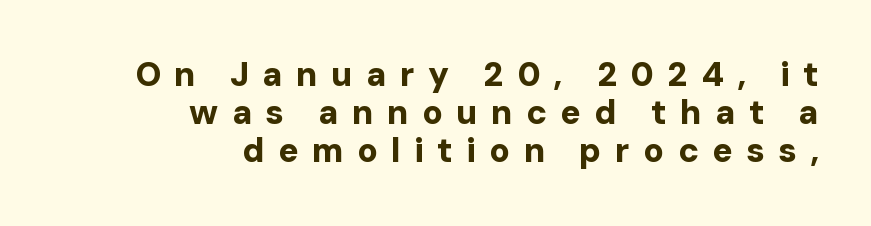
The rendering anchors every line to the right-hand side. Descenders are the only things crossing below the line. Interline gaps are noticeably narrow in this sample. These lines are rendered in a variable-pitch font. Nope, not italic — everything's standing straight.
